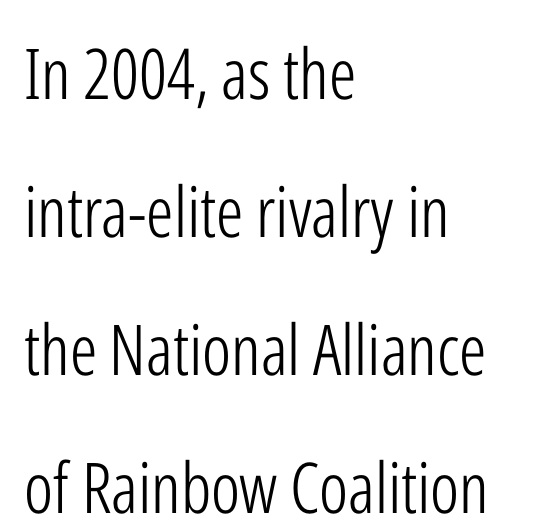
The image shows 70 px light, condensed sans-serif type, upright; set left-aligned, loose line spacing (1.97x), normal letter spacing, not underlined; low stroke contrast and a medium x-height.
